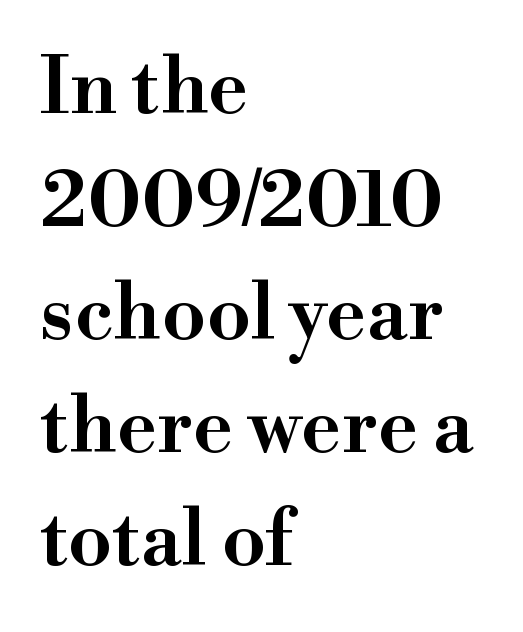
Serifs: yes, visible at the terminals of the letterforms. Leftover space on each line is placed entirely after the last word. Caption: standard tracking, unaltered. Evenly set lines give the paragraph a standard silhouette.
